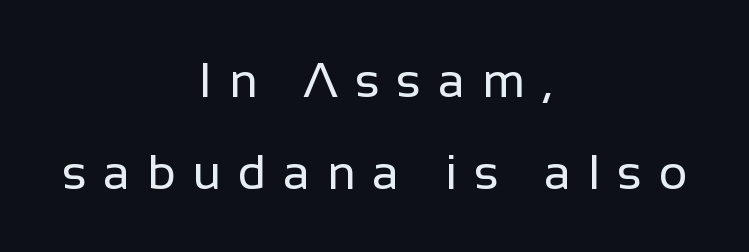
Q: Is the text bold? A: No.
Q: Is the text italic (slanted)? A: No, it is upright.
Q: Is the typeface a serif or a sans-serif typeface? A: Sans-serif.
Q: Is the text underlined? A: No.
Q: How is the paragraph aligned? A: Centered.
Q: Is the spacing between letters normal or unusually wide? A: Unusually wide.
Q: Width (condensed, normal, or wide)? A: Normal.
Q: Stroke contrast? A: Low.
Q: x-height? A: Medium.
Q: Monospaced? A: No.
